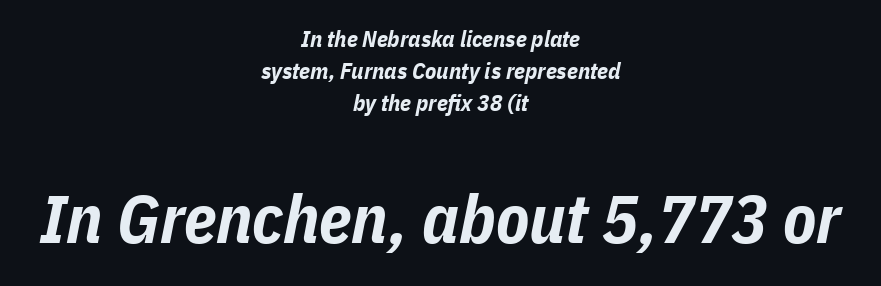
Q: Is the text bold? A: Yes.
Q: Is the text italic (slanted)? A: Yes, it leans right by about 11 degrees.
Q: Is the text underlined? A: No.
Q: How is the paragraph aligned? A: Centered.
Q: Is the spacing between letters normal or unusually wide? A: Normal.
Q: Is the spacing between lines tight, normal or loose? A: Normal.
Q: Which block of text is set in a larger size, the first (top) or the second (bottom)? A: The second (bottom) one.
Q: Width (condensed, normal, or wide)? A: Condensed.
Q: Stroke contrast? A: Low.
Q: x-height? A: Medium.
Q: Monospaced? A: No.
